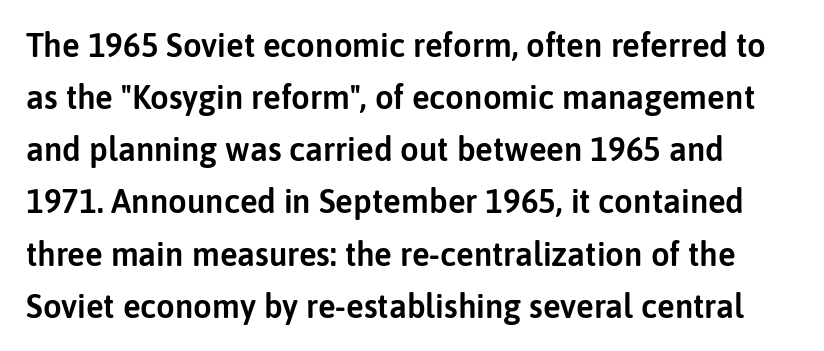
The image shows 33 px sans-serif type, upright; set normal line spacing (1.58x), normal letter spacing, not underlined; low stroke contrast and a medium x-height.
